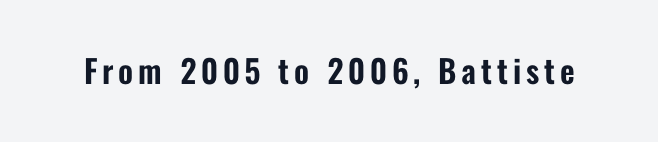
Just letters on the line, the space beneath them empty. The lettering holds an erect, upright posture throughout. A typesetter would call this proportional, since set widths differ per character. Grotesque or geometric, the face here clearly has no serifs.
